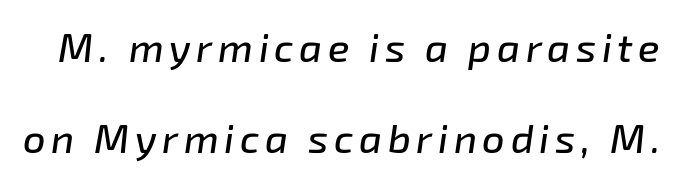
Q: Is the text italic (slanted)? A: Yes, it leans right by about 8 degrees.
Q: Is the text underlined? A: No.
Q: Is the spacing between lines tight, normal or loose? A: Loose.
Q: Width (condensed, normal, or wide)? A: Normal.
Q: Stroke contrast? A: Low.
Q: x-height? A: Medium.
Q: Monospaced? A: No.
